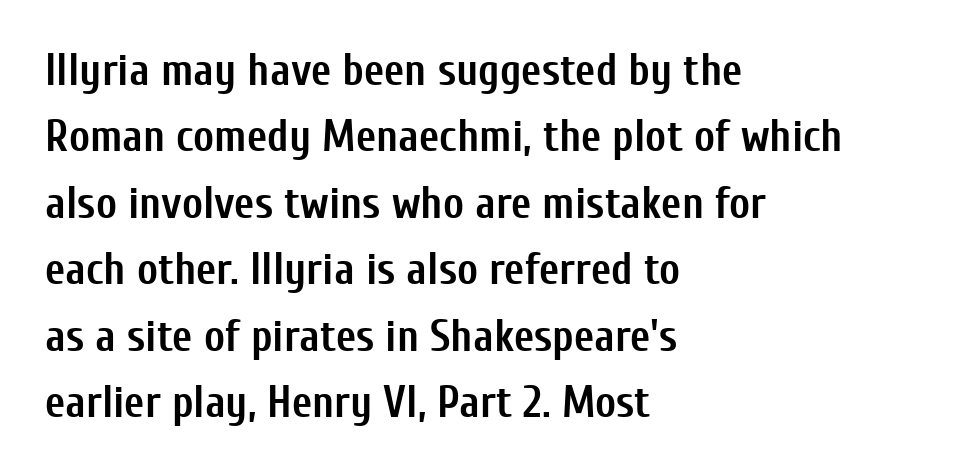
Varying glyph widths throughout — classic text-font behaviour. The words here are not underlined. Does extra space separate the letters? No, they use regular spacing. Is there any slant? The stems are plumb.
